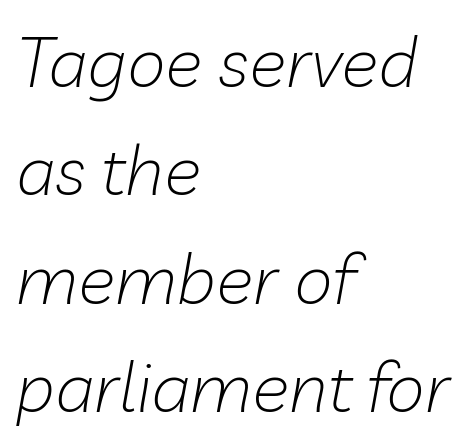
The image shows 70 px light type, italic (leaning right); set left-aligned, normal line spacing (1.55x), normal letter spacing, not underlined; low stroke contrast and a medium x-height.
